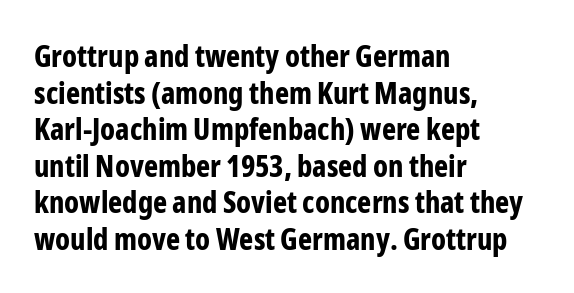
The image shows 30 px bold, condensed sans-serif type, upright; set left-aligned, line spacing 1.22x, normal letter spacing, not underlined; low stroke contrast and a medium x-height.
